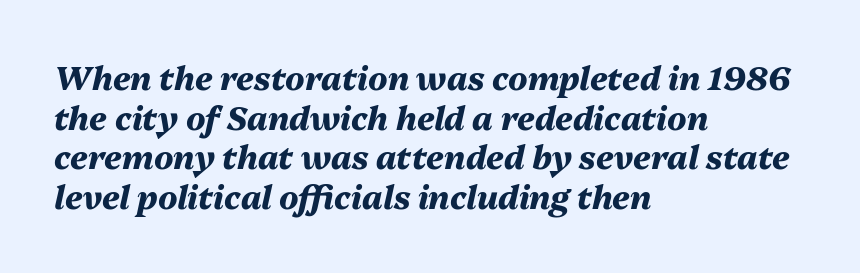
Q: Is the text bold? A: Yes.
Q: Is the text italic (slanted)? A: Yes, it leans right by about 13 degrees.
Q: Is the text underlined? A: No.
Q: How is the paragraph aligned? A: Left-aligned.
Q: Is the spacing between letters normal or unusually wide? A: Normal.
Q: Width (condensed, normal, or wide)? A: Normal.
Q: Stroke contrast? A: Medium.
Q: x-height? A: Medium.
Q: Monospaced? A: No.
